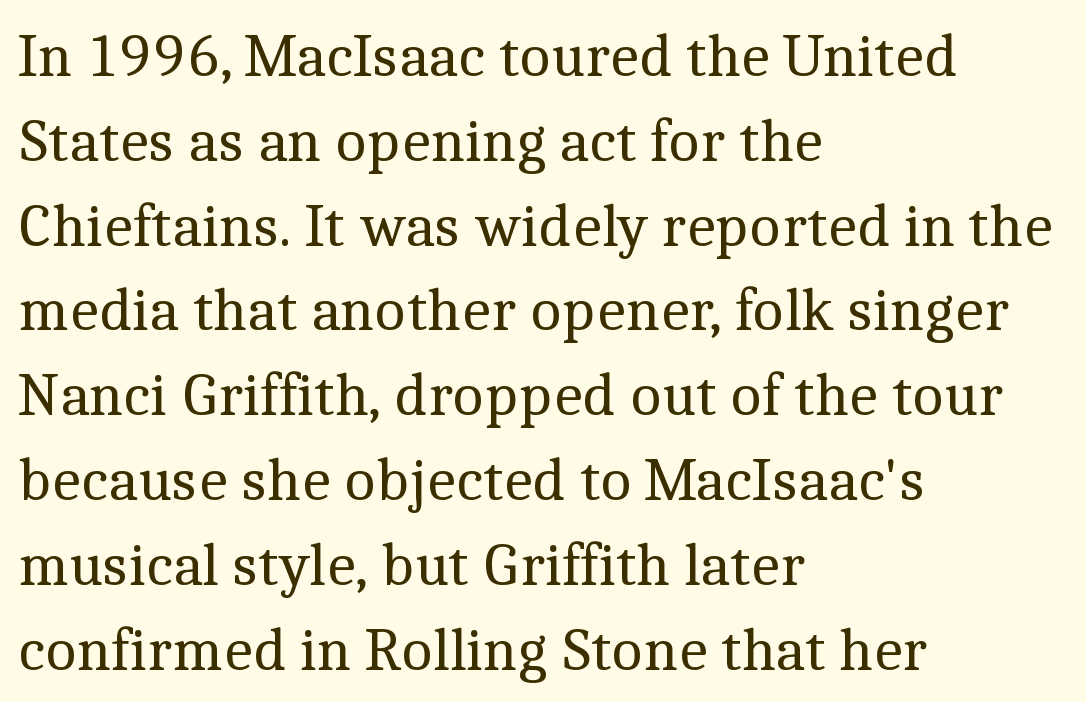
The rows are spaced the way most documents space them. Spacing between characters is what you'd get straight out of the box. Do the characters align in a grid? No, the font is proportional. Unbolded letterforms with no extra heft. These lines are set flush left with a ragged right edge.
